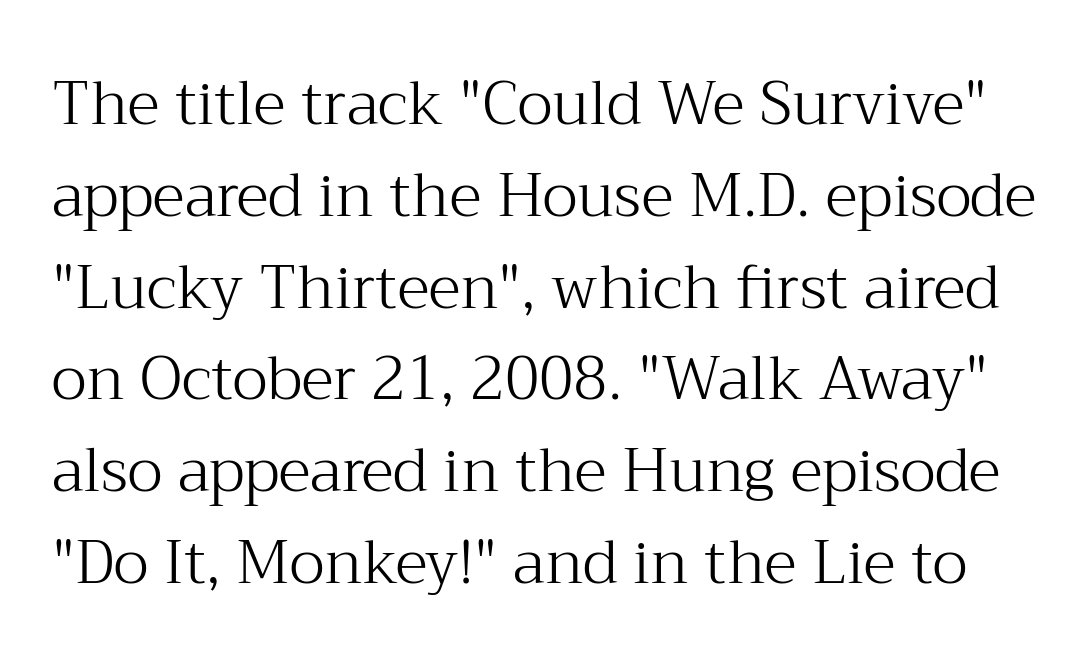
Is there much room between lines? A standard amount, neither cramped nor airy. This is serif lettering, the kind often seen in printed books. Check the space under the baseline: it is left empty. The lettering stays uniformly vertical, giving the passage a roman look. The type is set solid horizontally, with unmodified tracking.
